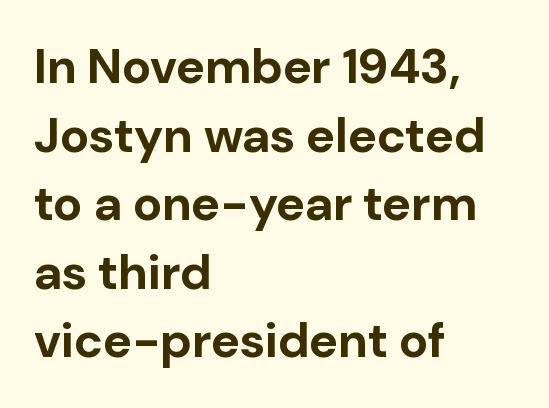
The image shows 49 px bold sans-serif type, upright; set left-aligned, normal line spacing (1.4x), normal letter spacing, not underlined; low stroke contrast and a medium x-height.
